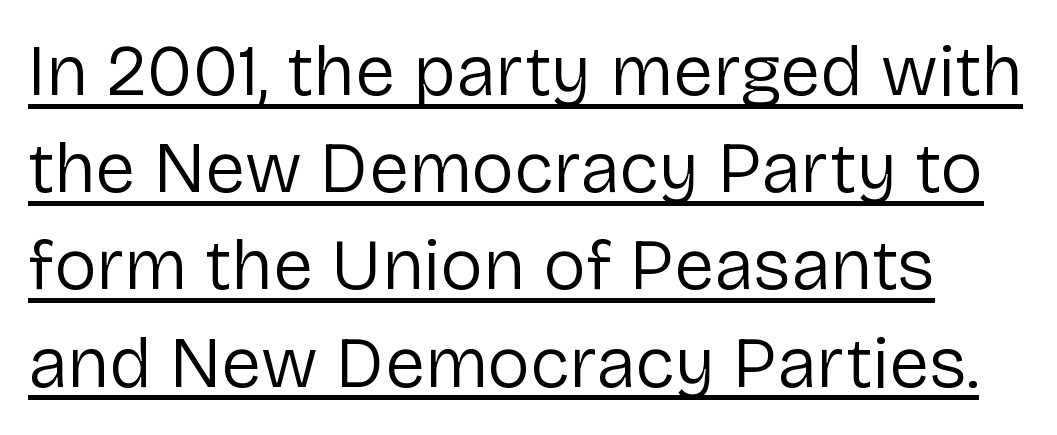
Q: Is the text bold? A: No.
Q: Is the text italic (slanted)? A: No, it is upright.
Q: Is the typeface a serif or a sans-serif typeface? A: Sans-serif.
Q: Is the text underlined? A: Yes.
Q: Is the spacing between letters normal or unusually wide? A: Normal.
Q: Is the spacing between lines tight, normal or loose? A: Normal.
Q: Width (condensed, normal, or wide)? A: Normal.
Q: Stroke contrast? A: Low.
Q: x-height? A: Medium.
Q: Monospaced? A: No.
